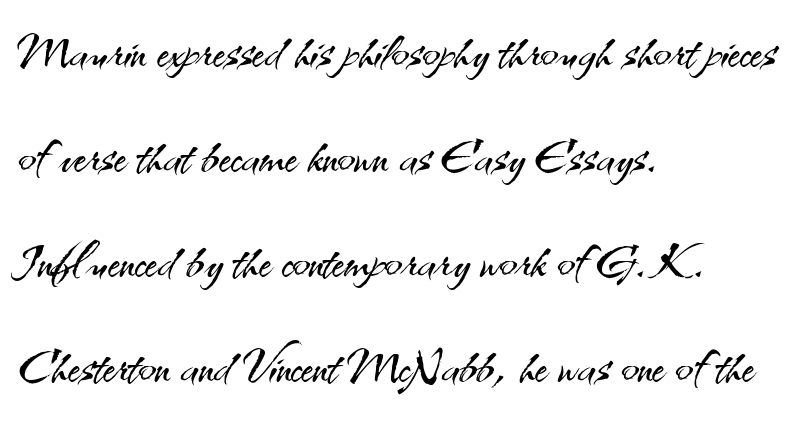
The image shows 66 px light sans-serif type; set left-aligned, normal line spacing (1.59x), normal letter spacing, not underlined; medium stroke contrast and a small x-height.
